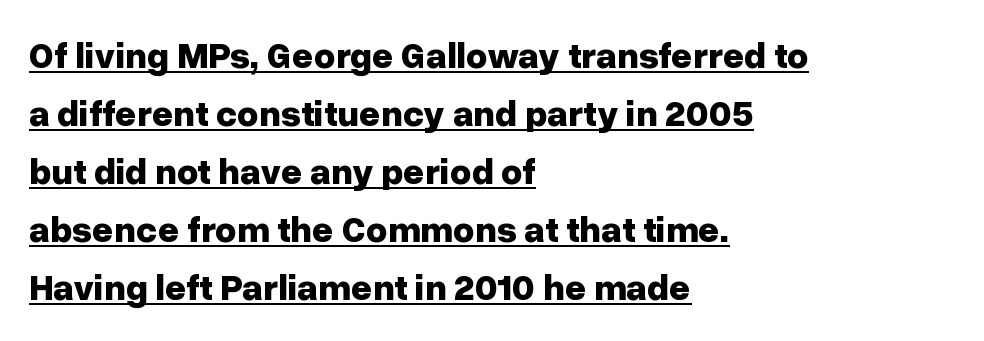
The image shows 37 px bold sans-serif type, upright; set left-aligned, normal line spacing (1.57x), normal letter spacing, underlined; low stroke contrast and a medium x-height.
